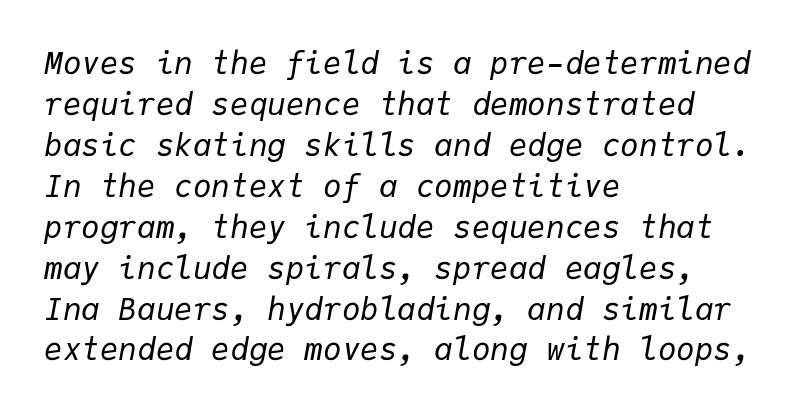
{"italic": "yes", "lean": "right", "slant_degrees": 9, "bold": "no", "weight": "regular", "width": "normal", "stroke_contrast": "low", "x_height": "medium", "monospaced": "yes", "underline": "no", "align": "left", "line_spacing": "normal", "line_spacing_ratio": 1.32, "letter_spacing": "normal", "letter_spacing_em": 0.0, "glyph_px": 31}
